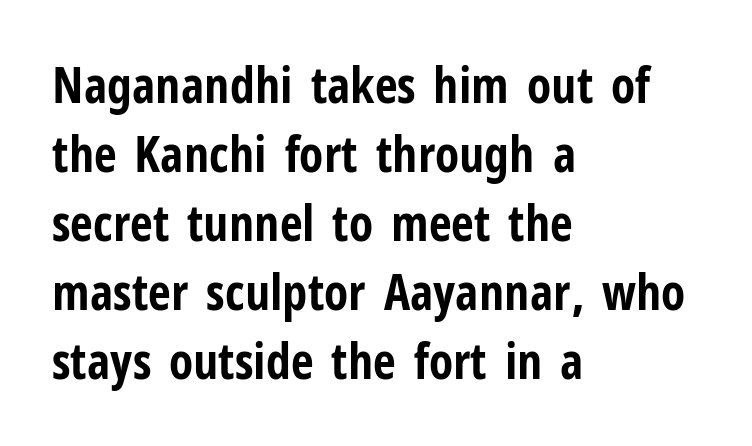
This block has exactly the height ordinary leading produces. Does the lettering tilt? It doesn't — this is upright. Default kerning and tracking; the words read as compact shapes. Descenders are the only things crossing below the line.
